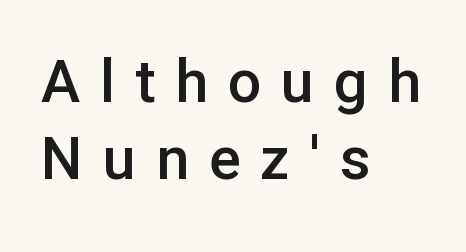
Q: Is the text bold? A: Semi-bold.
Q: Is the text italic (slanted)? A: No, it is upright.
Q: Is the typeface a serif or a sans-serif typeface? A: Sans-serif.
Q: Is the text underlined? A: No.
Q: How is the paragraph aligned? A: Left-aligned.
Q: Is the spacing between letters normal or unusually wide? A: Unusually wide.
Q: Is the spacing between lines tight, normal or loose? A: Normal.
Q: Width (condensed, normal, or wide)? A: Normal.
Q: Stroke contrast? A: Low.
Q: x-height? A: Medium.
Q: Monospaced? A: No.
